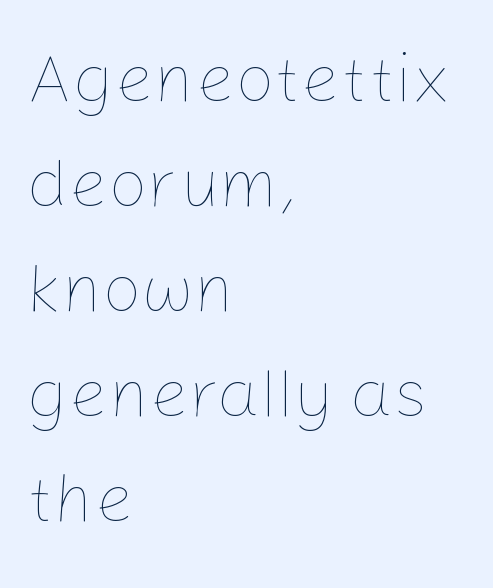
Caption: face not bold, strokes unweighted. A typesetter would call this leading conventional body-copy spacing. The passage shown is typed in a proportional face where columns would drift. Ascenders rise straight up at ninety degrees. Tracking here is standard; glyphs follow each other at the usual distance. Line beginnings align vertically; line endings do not.
